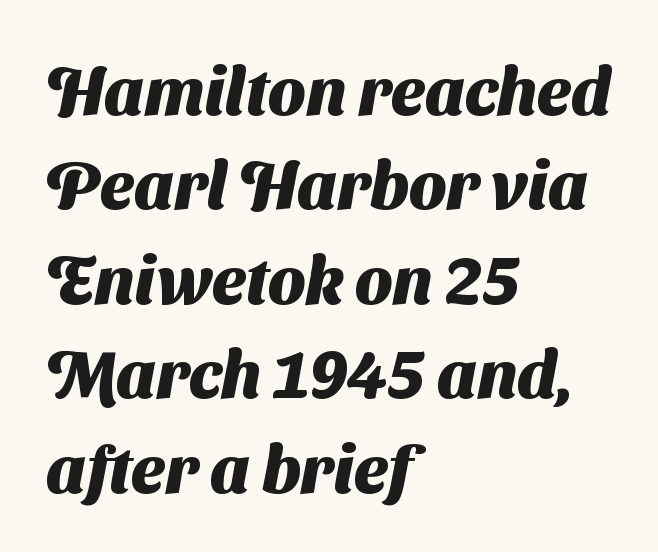
Q: Is the text bold? A: Yes.
Q: Is the typeface a serif or a sans-serif typeface? A: Sans-serif.
Q: Is the text underlined? A: No.
Q: How is the paragraph aligned? A: Left-aligned.
Q: Is the spacing between letters normal or unusually wide? A: Normal.
Q: Is the spacing between lines tight, normal or loose? A: Normal.
Q: Width (condensed, normal, or wide)? A: Normal.
Q: Stroke contrast? A: Medium.
Q: x-height? A: Medium.
Q: Monospaced? A: No.
